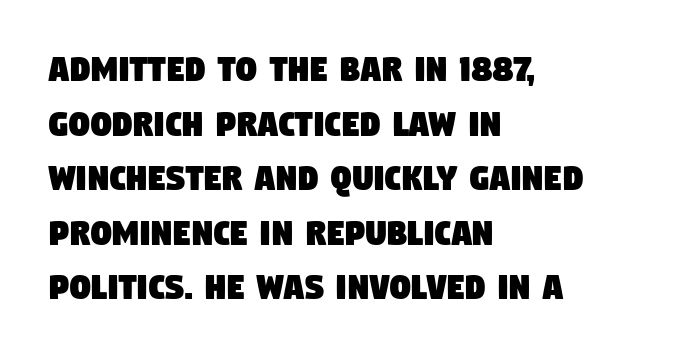
Q: Is the typeface a serif or a sans-serif typeface? A: Sans-serif.
Q: Is the text underlined? A: No.
Q: How is the paragraph aligned? A: Left-aligned.
Q: Is the spacing between letters normal or unusually wide? A: Normal.
Q: Is the spacing between lines tight, normal or loose? A: Normal.
Q: Width (condensed, normal, or wide)? A: Condensed.
Q: Stroke contrast? A: Low.
Q: x-height? A: Large.
Q: Monospaced? A: No.
